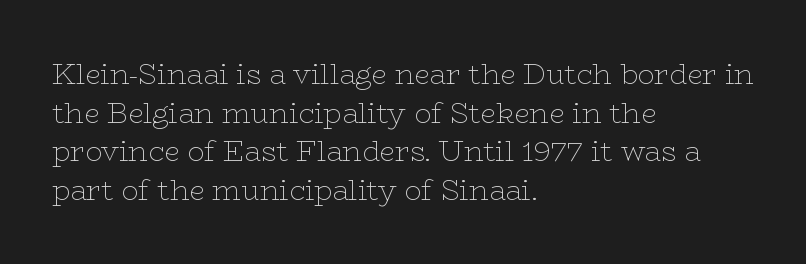
The image shows 28 px thin, wide serif type, upright; set left-aligned, normal line spacing (1.38x), normal letter spacing, not underlined; low stroke contrast and a medium x-height.
